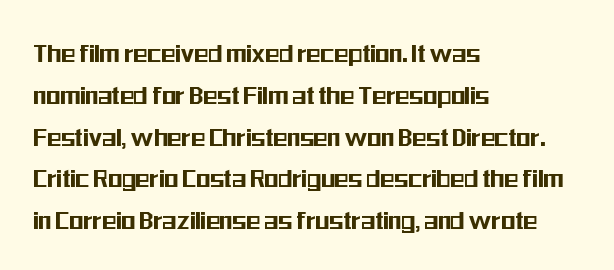
The image shows 29 px condensed sans-serif type, upright; set left-aligned, normal line spacing (1.44x), normal letter spacing, not underlined; medium stroke contrast and a medium x-height.
